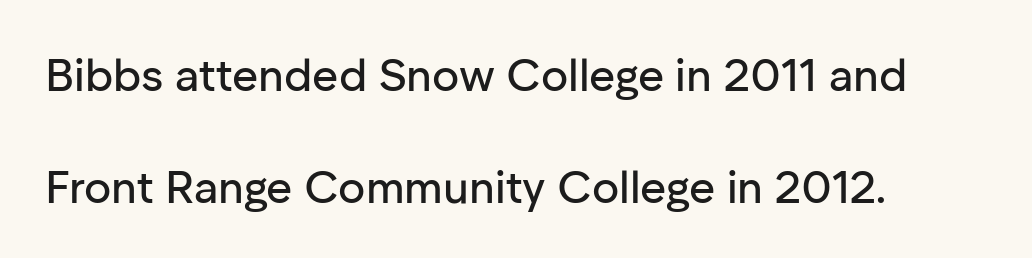
Q: Is the text italic (slanted)? A: No, it is upright.
Q: Is the typeface a serif or a sans-serif typeface? A: Sans-serif.
Q: Is the text underlined? A: No.
Q: How is the paragraph aligned? A: Left-aligned.
Q: Is the spacing between letters normal or unusually wide? A: Normal.
Q: Is the spacing between lines tight, normal or loose? A: Loose.
Q: Width (condensed, normal, or wide)? A: Normal.
Q: Stroke contrast? A: Low.
Q: x-height? A: Medium.
Q: Monospaced? A: No.
